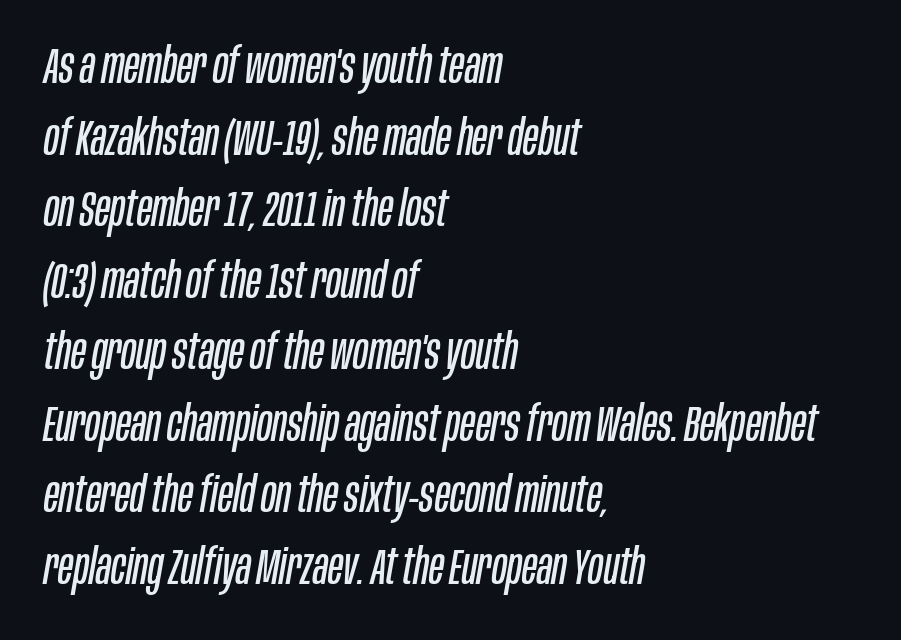
{"italic": "yes", "lean": "right", "slant_degrees": 10, "bold": "no", "weight": "regular", "width": "condensed", "stroke_contrast": "low", "x_height": "large", "monospaced": "no", "underline": "no", "align": "left", "line_spacing": "normal", "line_spacing_ratio": 1.46, "letter_spacing": "normal", "letter_spacing_em": 0.0, "glyph_px": 49}
